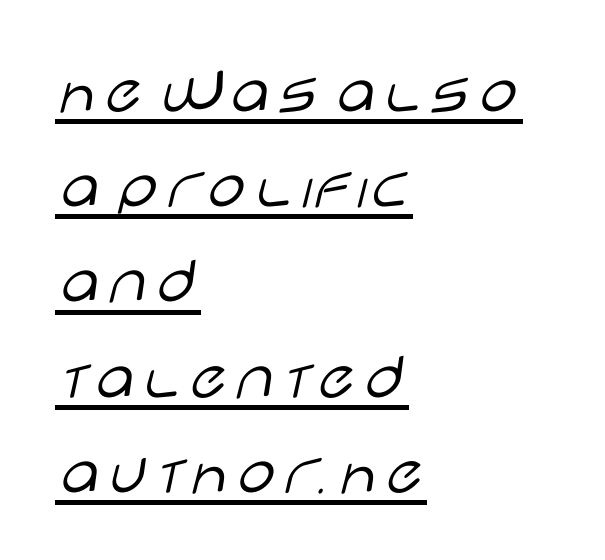
{"serif": "no", "bold": "no", "weight": "light", "width": "wide", "stroke_contrast": "low", "x_height": "large", "monospaced": "no", "underline": "yes", "align": "left", "line_spacing": "normal", "line_spacing_ratio": 1.4, "letter_spacing": "normal", "letter_spacing_em": 0.0, "glyph_px": 68}
